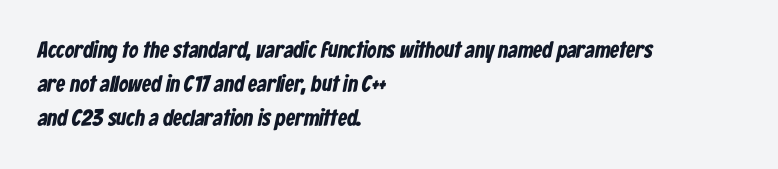
The image shows 23 px bold type; set left-aligned, normal line spacing (1.48x), normal letter spacing, not underlined.
